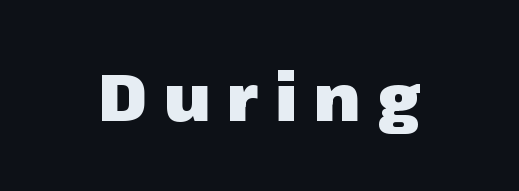
Nope, not italic — everything's standing straight. You could not count columns in this text — the font is proportionally spaced. What kind of face is this? One without serifs — a sans. The tracking reads as deliberately expanded to a designer's eye. Words float on clear page, feet unadorned. These lines carry a lot of weight — the face is fully bold.
